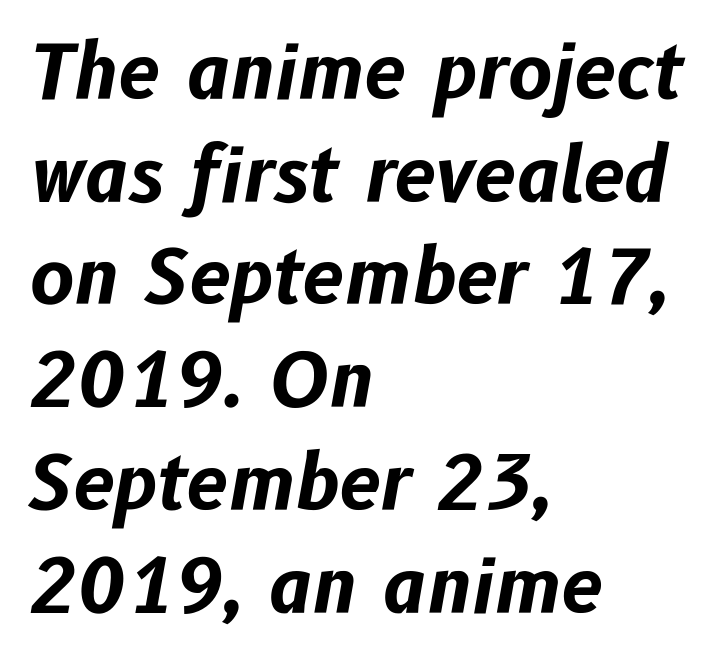
The image shows 75 px bold type, italic (leaning right); set left-aligned, normal line spacing (1.37x), normal letter spacing, not underlined; low stroke contrast and a medium x-height.
